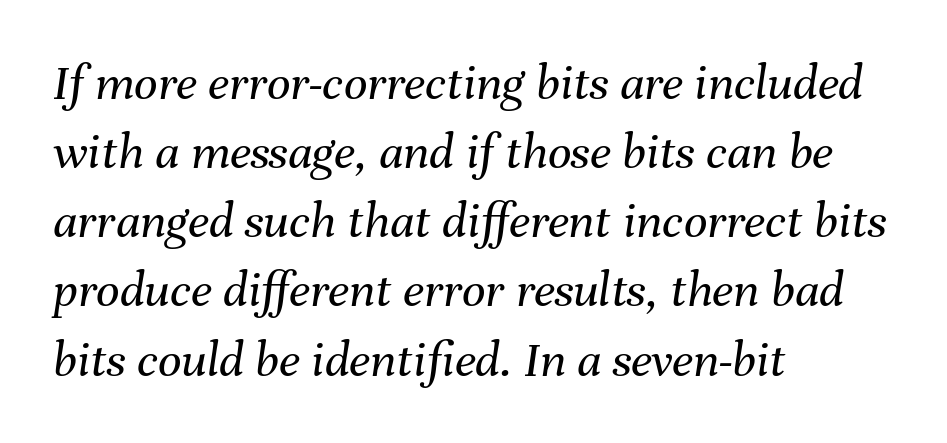
{"italic": "yes", "lean": "right", "slant_degrees": 8, "bold": "no", "weight": "regular", "width": "normal", "stroke_contrast": "medium", "x_height": "medium", "monospaced": "no", "underline": "no", "align": "left", "line_spacing": "normal", "line_spacing_ratio": 1.33, "letter_spacing": "normal", "letter_spacing_em": 0.0, "glyph_px": 52}
